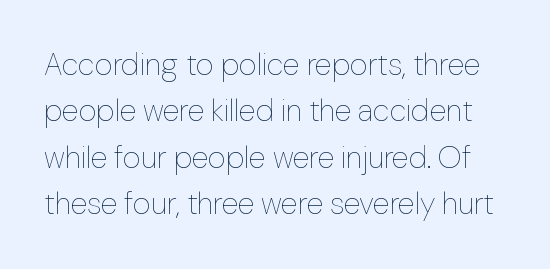
Each row of text sits above clean, open space. Ordinary non-slanted type is in use. Proportional: the letters do not fall into vertical columns. Rows of type keep a routine distance in the vertical direction.
